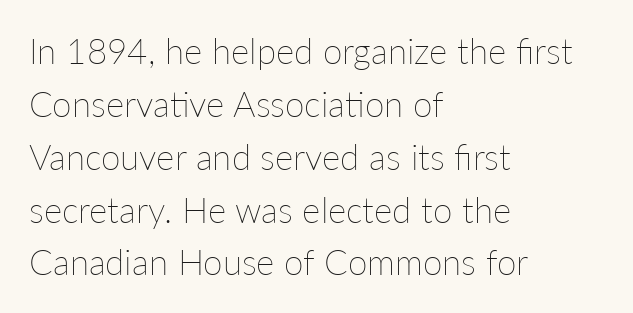
The image shows 35 px thin type, upright; set left-aligned, normal line spacing (1.51x), normal letter spacing, not underlined; low stroke contrast and a medium x-height.
